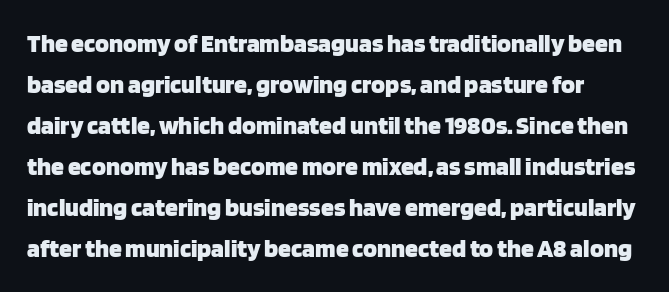
Q: Is the text bold? A: Yes.
Q: Is the text italic (slanted)? A: No, it is upright.
Q: Is the text underlined? A: No.
Q: Is the spacing between letters normal or unusually wide? A: Normal.
Q: Is the spacing between lines tight, normal or loose? A: Normal.
